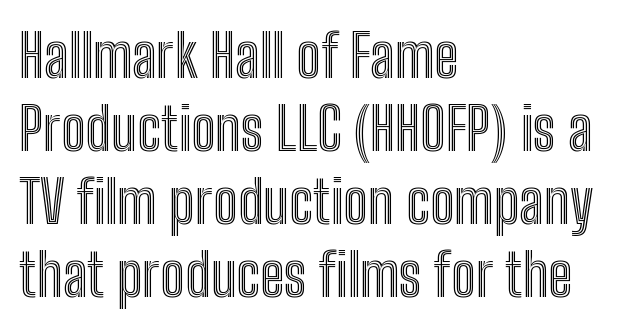
{"italic": "no", "width": "condensed", "x_height": "medium", "monospaced": "no", "underline": "no", "align": "left", "line_spacing_ratio": 1.24, "letter_spacing": "normal", "letter_spacing_em": 0.0, "glyph_px": 59}
